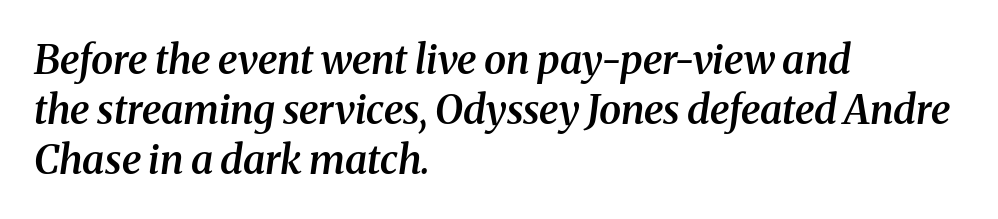
Q: Is the text bold? A: Semi-bold.
Q: Is the text italic (slanted)? A: Yes, it leans right by about 8 degrees.
Q: Is the typeface a serif or a sans-serif typeface? A: Serif.
Q: Is the text underlined? A: No.
Q: How is the paragraph aligned? A: Left-aligned.
Q: Is the spacing between letters normal or unusually wide? A: Normal.
Q: Is the spacing between lines tight, normal or loose? A: Normal.
Q: Width (condensed, normal, or wide)? A: Normal.
Q: Stroke contrast? A: Medium.
Q: x-height? A: Medium.
Q: Monospaced? A: No.
